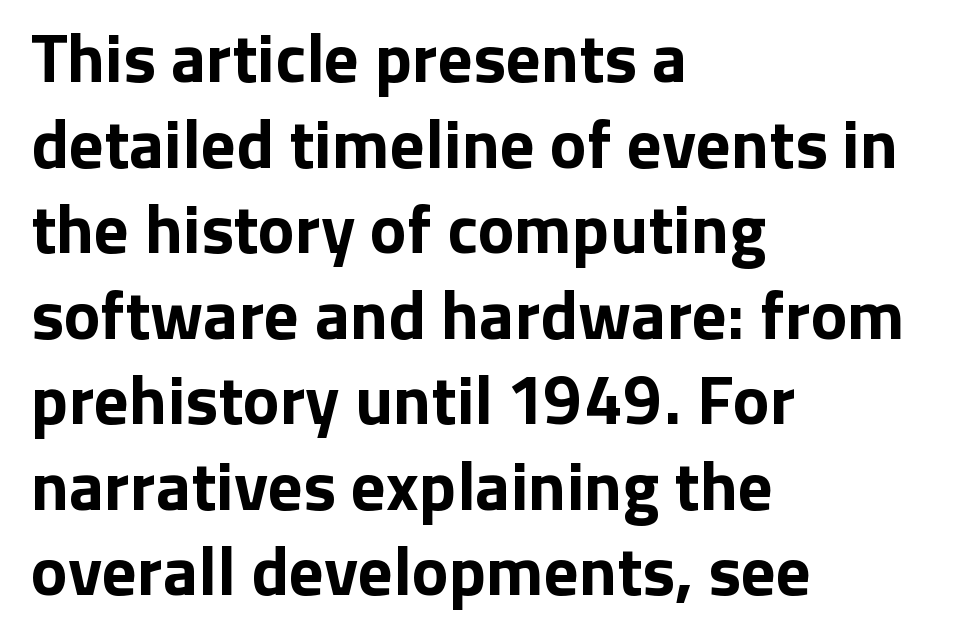
Q: Is the text bold? A: Yes.
Q: Is the text italic (slanted)? A: No, it is upright.
Q: Is the typeface a serif or a sans-serif typeface? A: Sans-serif.
Q: Is the text underlined? A: No.
Q: How is the paragraph aligned? A: Left-aligned.
Q: Is the spacing between letters normal or unusually wide? A: Normal.
Q: Width (condensed, normal, or wide)? A: Normal.
Q: Stroke contrast? A: Low.
Q: x-height? A: Medium.
Q: Monospaced? A: No.
